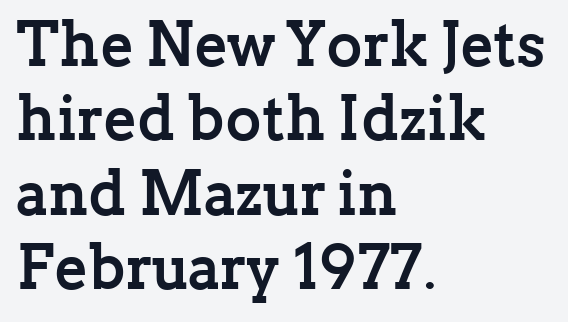
{"serif": "yes", "italic": "no", "bold": "yes", "weight": "semibold", "width": "normal", "stroke_contrast": "low", "x_height": "medium", "monospaced": "no", "underline": "no", "align": "left", "line_spacing_ratio": 1.2, "letter_spacing": "normal", "letter_spacing_em": 0.0, "glyph_px": 62}
